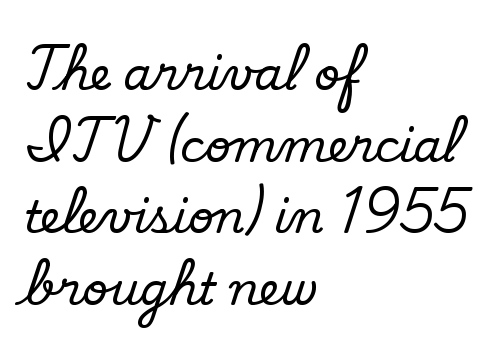
Q: Is the text bold? A: No.
Q: Is the typeface a serif or a sans-serif typeface? A: Sans-serif.
Q: Is the text underlined? A: No.
Q: How is the paragraph aligned? A: Left-aligned.
Q: Is the spacing between letters normal or unusually wide? A: Normal.
Q: Is the spacing between lines tight, normal or loose? A: Normal.
Q: Width (condensed, normal, or wide)? A: Normal.
Q: Stroke contrast? A: Low.
Q: x-height? A: Small.
Q: Monospaced? A: No.
